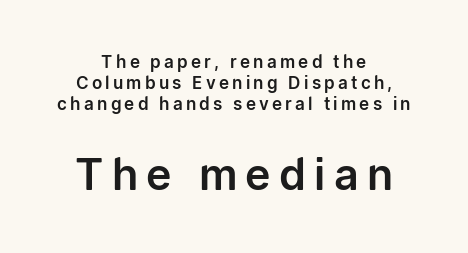
The image shows 43 px sans-serif type, upright; set centered, line spacing 1.23x, not underlined; the second (bottom) block is 2.53x larger; low stroke contrast and a medium x-height.
